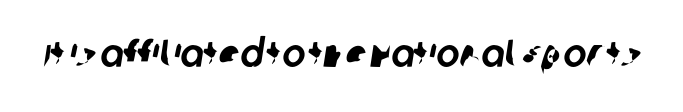
Q: Is the typeface a serif or a sans-serif typeface? A: Sans-serif.
Q: Is the text underlined? A: No.
Q: Is the spacing between letters normal or unusually wide? A: Normal.
Q: Width (condensed, normal, or wide)? A: Normal.
Q: Stroke contrast? A: Low.
Q: x-height? A: Large.
Q: Monospaced? A: No.
